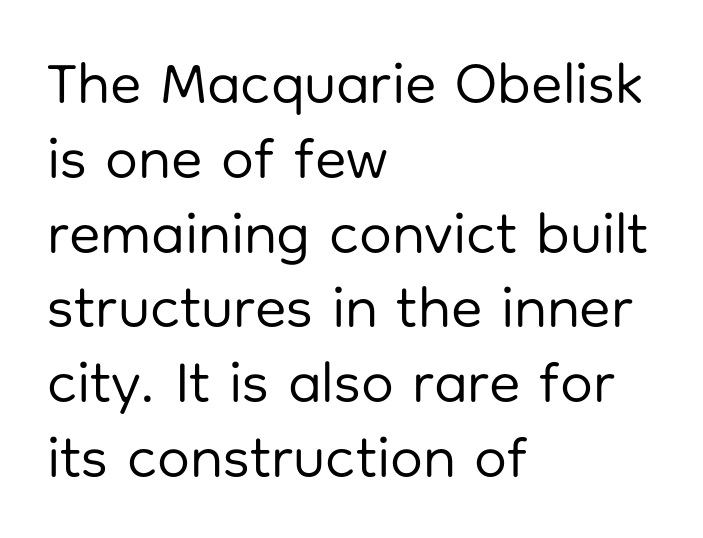
Here the glyphs are tracked normally, forming tight word shapes. The compositor pushed each line to the left boundary. To sum up the face: it is a sans, with no serifs. These lines were composed using upright roman letters.
